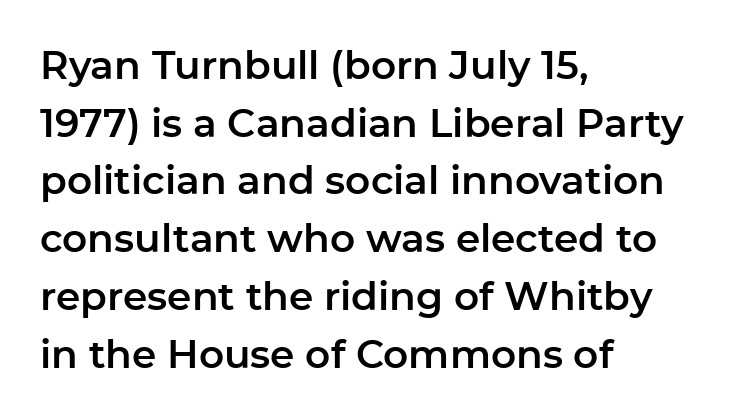
The image shows 39 px sans-serif type, upright; set left-aligned, normal line spacing (1.48x), normal letter spacing, not underlined; low stroke contrast and a medium x-height.
